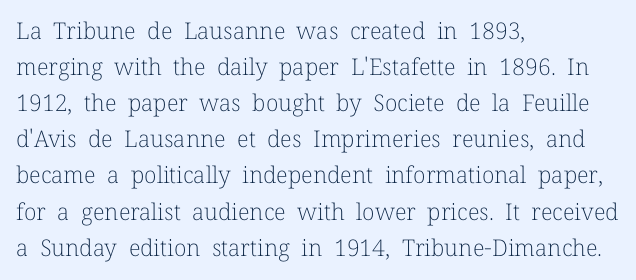
Q: Is the text bold? A: No.
Q: Is the text italic (slanted)? A: No, it is upright.
Q: Is the text underlined? A: No.
Q: How is the paragraph aligned? A: Left-aligned.
Q: Is the spacing between letters normal or unusually wide? A: Normal.
Q: Is the spacing between lines tight, normal or loose? A: Normal.
